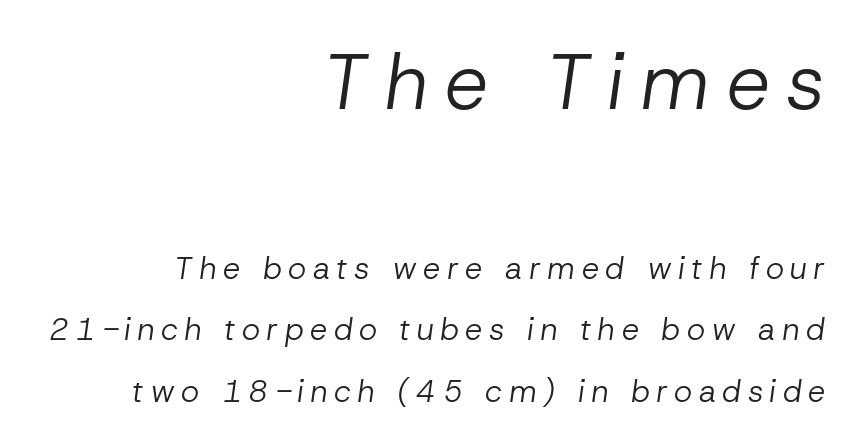
Q: Is the text bold? A: No.
Q: Is the text italic (slanted)? A: Yes, it leans right by about 8 degrees.
Q: Is the text underlined? A: No.
Q: How is the paragraph aligned? A: Right-aligned.
Q: Is the spacing between letters normal or unusually wide? A: Unusually wide.
Q: Is the spacing between lines tight, normal or loose? A: Loose.
Q: Which block of text is set in a larger size, the first (top) or the second (bottom)? A: The first (top) one.
Q: Width (condensed, normal, or wide)? A: Normal.
Q: Stroke contrast? A: Low.
Q: x-height? A: Medium.
Q: Monospaced? A: No.
